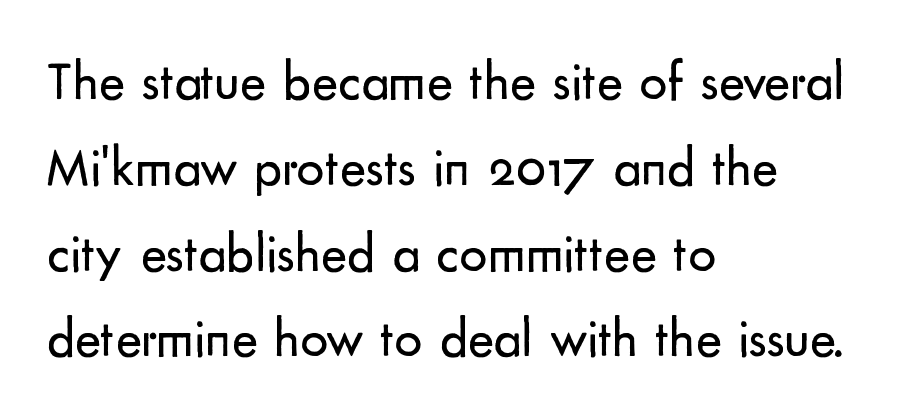
How are the letters spaced? Ordinarily, with no added tracking. The axis of the letterforms is exactly vertical. Vertical stems look standard width or narrower in stroke. In CSS terms this would be text-align: left. This sample keeps an unexceptional amount of space between lines. Varying glyph widths throughout — classic text-font behaviour.
